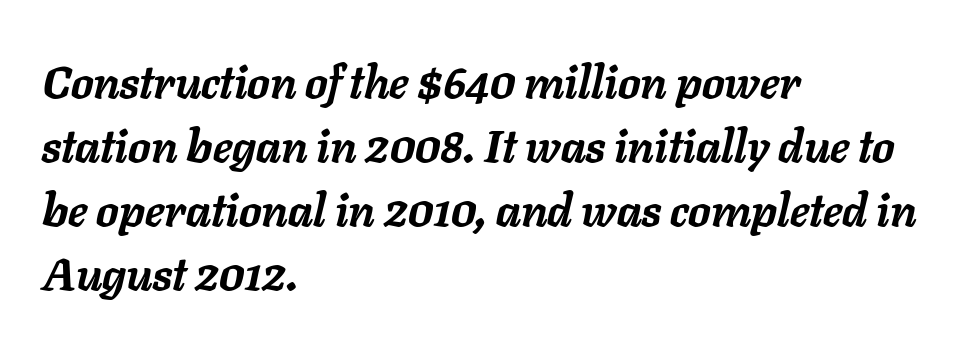
{"italic": "yes", "lean": "right", "slant_degrees": 11, "bold": "yes", "weight": "semibold", "width": "normal", "stroke_contrast": "low", "x_height": "medium", "monospaced": "no", "underline": "no", "align": "left", "line_spacing": "normal", "line_spacing_ratio": 1.42, "letter_spacing": "normal", "letter_spacing_em": 0.0, "glyph_px": 45}
